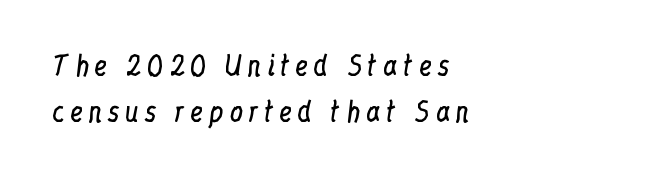
Evenly set lines give the paragraph a standard silhouette. A student would call this left alignment; a typographer would say flush left, rag right. Nothing heavy about these letters — not bold at all. Words float on clear page, feet unadorned.
